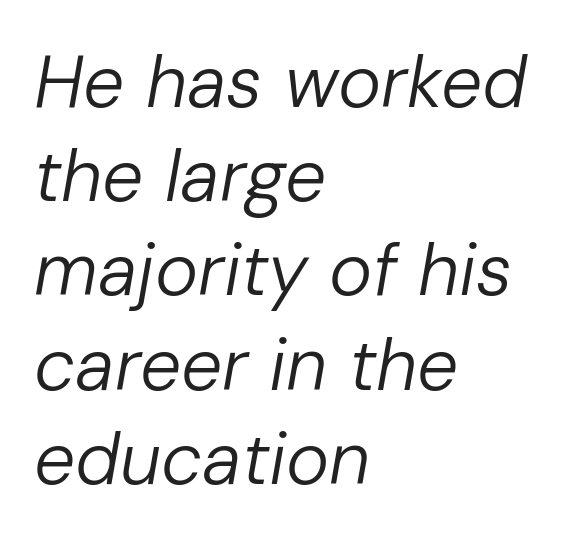
{"italic": "yes", "lean": "right", "slant_degrees": 10, "bold": "no", "weight": "regular", "width": "normal", "stroke_contrast": "low", "x_height": "medium", "monospaced": "no", "underline": "no", "align": "left", "line_spacing": "normal", "line_spacing_ratio": 1.29, "letter_spacing": "normal", "letter_spacing_em": 0.0, "glyph_px": 73}
